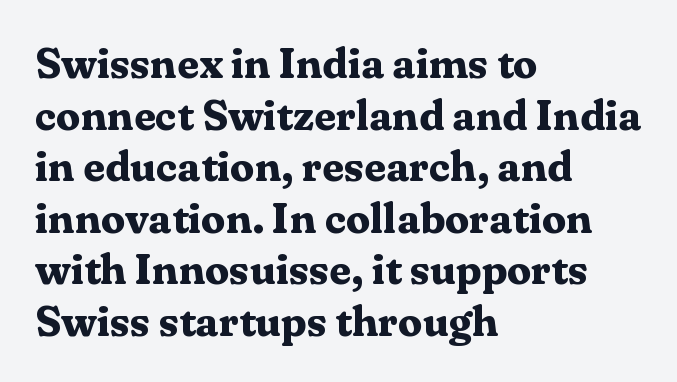
Observe the ordinary spacing: letters are neighbours, not strangers. The face used here is proportionally spaced, like ordinary book or web type. Anything drawn beneath the words? Only blank space. These lines are set flush left with a ragged right edge.
